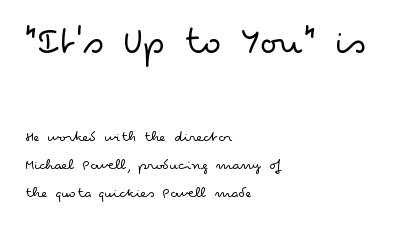
The letterforms sit at book weight or below. The rendering uses natural spacing where letterforms have individual widths. Does the bottom block carry the larger type? No, the top block does. Serif or sans? Sans — the stroke terminals are bare. Characters remain perfectly vertical along every line. Is the letter spacing exaggerated? No — it looks like the ordinary default.
